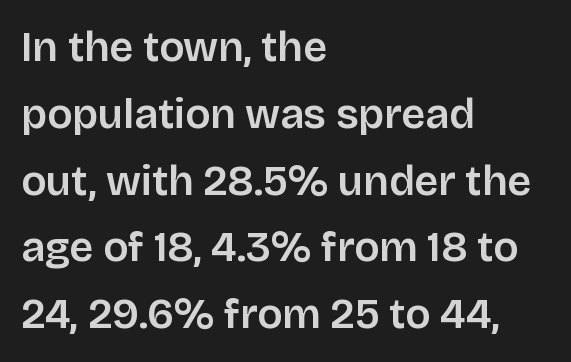
Q: Is the text bold? A: Semi-bold.
Q: Is the text italic (slanted)? A: No, it is upright.
Q: Is the typeface a serif or a sans-serif typeface? A: Sans-serif.
Q: Is the text underlined? A: No.
Q: How is the paragraph aligned? A: Left-aligned.
Q: Is the spacing between letters normal or unusually wide? A: Normal.
Q: Is the spacing between lines tight, normal or loose? A: Normal.
Q: Width (condensed, normal, or wide)? A: Normal.
Q: Stroke contrast? A: Low.
Q: x-height? A: Large.
Q: Monospaced? A: No.
